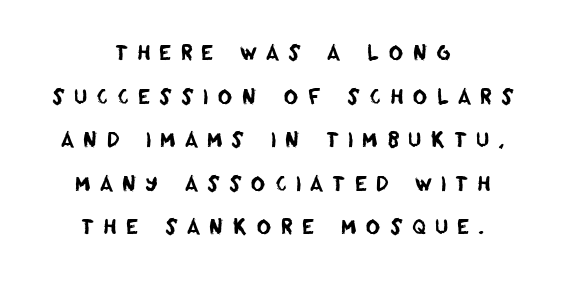
A bare baseline throughout the passage. The rendering inserts visible extra space after every character. Line starts and ends both wander, symmetrically. Compared with typical paragraphs, the rows here are farther apart.
